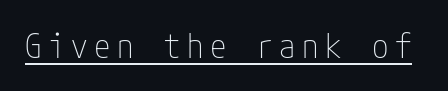
Q: Is the text bold? A: No.
Q: Is the text italic (slanted)? A: No, it is upright.
Q: Is the typeface a serif or a sans-serif typeface? A: Sans-serif.
Q: Is the text underlined? A: Yes.
Q: Is the spacing between letters normal or unusually wide? A: Unusually wide.
Q: Width (condensed, normal, or wide)? A: Condensed.
Q: Stroke contrast? A: Low.
Q: x-height? A: Medium.
